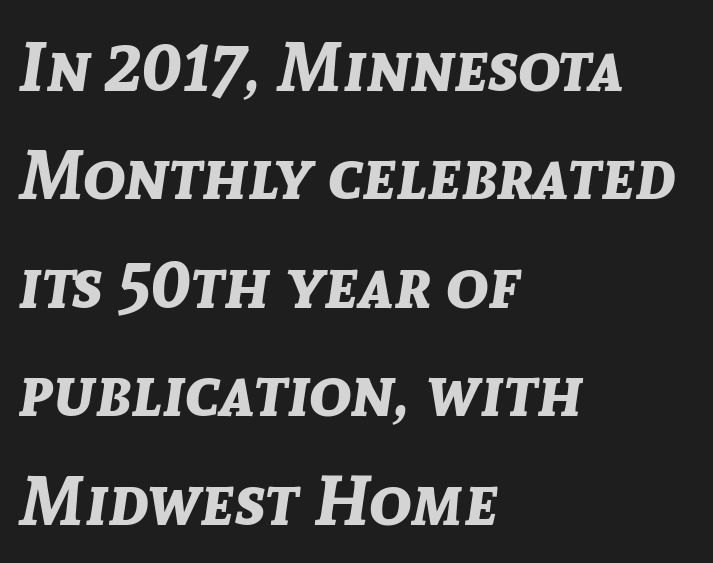
{"italic": "yes", "lean": "right", "slant_degrees": 8, "bold": "yes", "weight": "bold", "width": "normal", "stroke_contrast": "low", "x_height": "medium", "monospaced": "no", "underline": "no", "align": "left", "line_spacing": "normal", "line_spacing_ratio": 1.55, "letter_spacing": "normal", "letter_spacing_em": 0.0, "glyph_px": 70}
